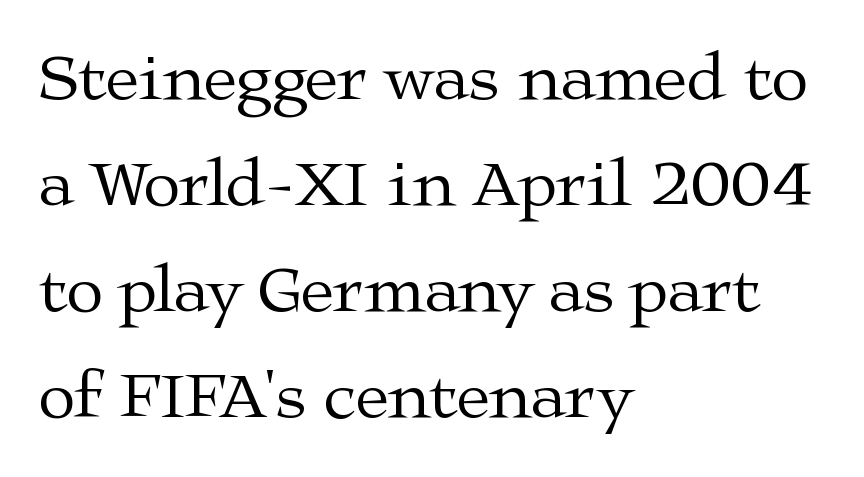
The image shows 68 px regular-weight, wide serif type, upright; set left-aligned, normal line spacing (1.56x), normal letter spacing, not underlined; medium stroke contrast and a medium x-height.
